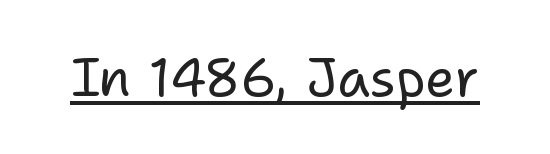
{"serif": "no", "italic": "no", "bold": "no", "weight": "regular", "width": "normal", "stroke_contrast": "low", "x_height": "medium", "monospaced": "no", "underline": "yes", "letter_spacing": "normal", "letter_spacing_em": 0.0, "glyph_px": 53}
